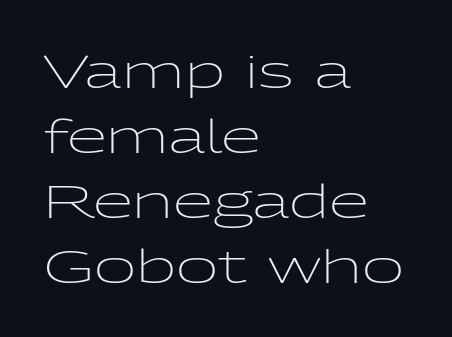
{"serif": "no", "italic": "no", "bold": "no", "weight": "light", "width": "wide", "stroke_contrast": "low", "x_height": "medium", "monospaced": "no", "underline": "no", "align": "left", "line_spacing": "normal", "line_spacing_ratio": 1.41, "letter_spacing": "normal", "letter_spacing_em": 0.0, "glyph_px": 46}
